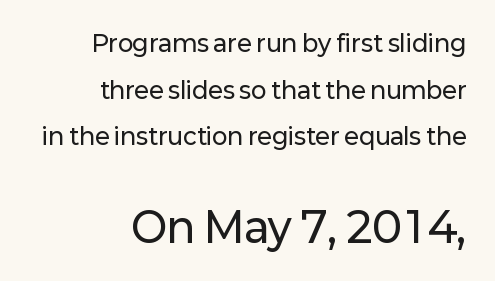
Q: Is the text italic (slanted)? A: No, it is upright.
Q: Is the typeface a serif or a sans-serif typeface? A: Sans-serif.
Q: Is the text underlined? A: No.
Q: How is the paragraph aligned? A: Right-aligned.
Q: Is the spacing between letters normal or unusually wide? A: Normal.
Q: Is the spacing between lines tight, normal or loose? A: Loose.
Q: Which block of text is set in a larger size, the first (top) or the second (bottom)? A: The second (bottom) one.
Q: Width (condensed, normal, or wide)? A: Normal.
Q: Stroke contrast? A: Low.
Q: x-height? A: Medium.
Q: Monospaced? A: No.
